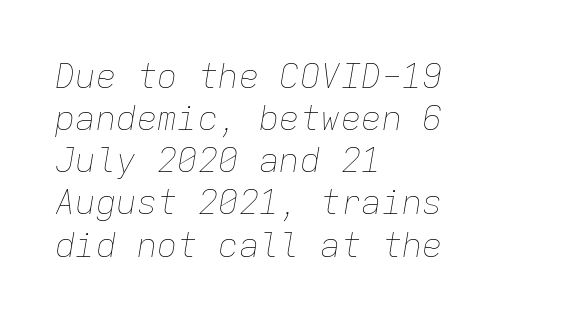
Style check: oblique. Default kerning and tracking; the words read as compact shapes. Is the stroke heavy? The answer is a plain regular-or-lighter. Lines of text with bare space underneath. You could count columns in this text — the font is strictly monospaced.
